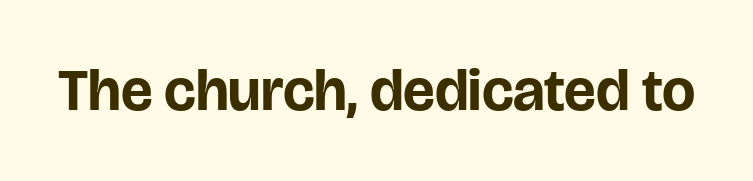
Q: Is the text bold? A: Yes.
Q: Is the text italic (slanted)? A: No, it is upright.
Q: Is the typeface a serif or a sans-serif typeface? A: Sans-serif.
Q: Is the text underlined? A: No.
Q: Is the spacing between letters normal or unusually wide? A: Normal.
Q: Width (condensed, normal, or wide)? A: Normal.
Q: Stroke contrast? A: Low.
Q: x-height? A: Large.
Q: Monospaced? A: No.
